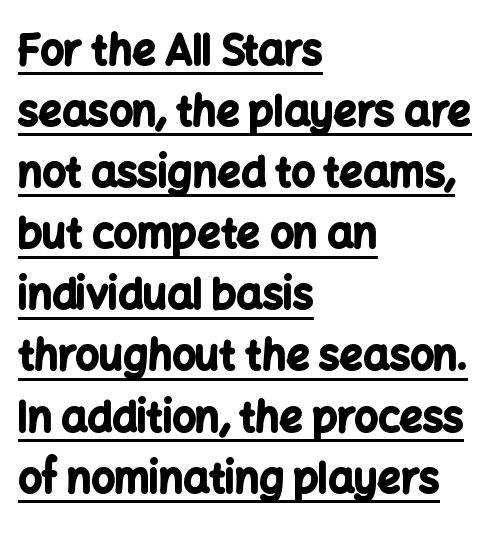
Caption: bold face, heavy strokes. Does the lettering tilt? It doesn't — this is upright. The glyphs are accompanied by a horizontal stroke just below them. Nothing sits at the stroke ends, so this counts as sans-serif.
